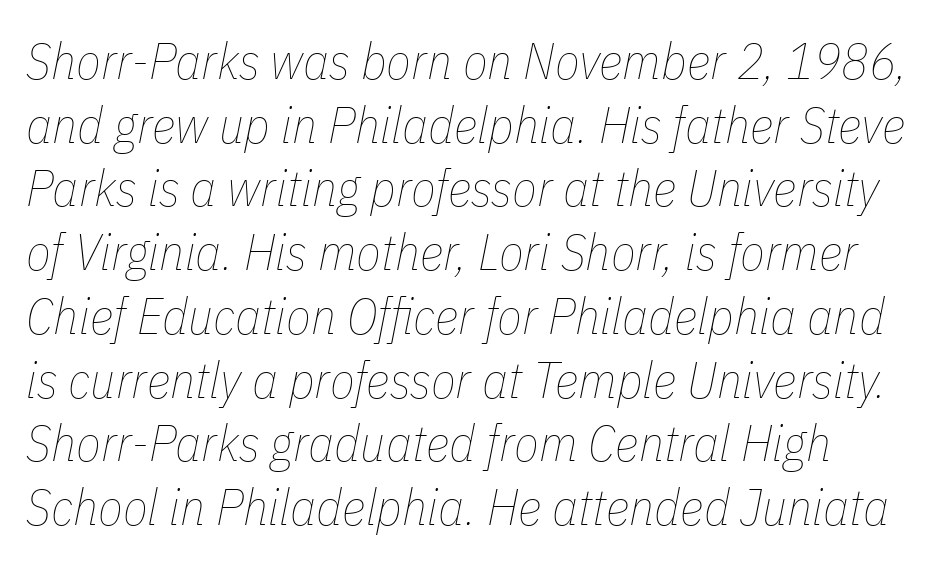
Q: Is the text bold? A: No.
Q: Is the text italic (slanted)? A: Yes, it leans right by about 11 degrees.
Q: Is the text underlined? A: No.
Q: Is the spacing between letters normal or unusually wide? A: Normal.
Q: Is the spacing between lines tight, normal or loose? A: Normal.
Q: Width (condensed, normal, or wide)? A: Condensed.
Q: Stroke contrast? A: Low.
Q: x-height? A: Medium.
Q: Monospaced? A: No.
